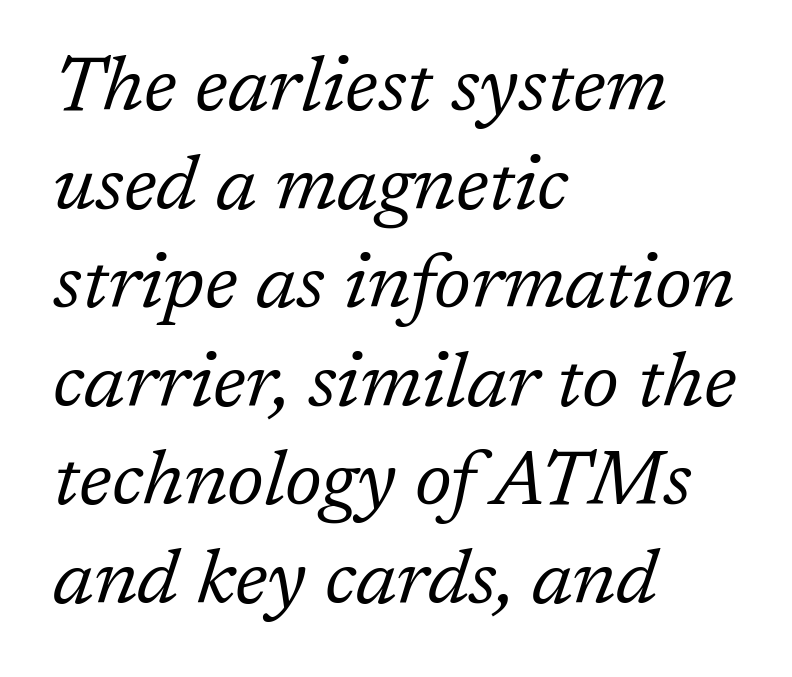
{"serif": "yes", "italic": "yes", "lean": "right", "slant_degrees": 17, "bold": "no", "weight": "regular", "width": "normal", "stroke_contrast": "low", "x_height": "medium", "monospaced": "no", "underline": "no", "align": "left", "line_spacing": "normal", "line_spacing_ratio": 1.28, "letter_spacing": "normal", "letter_spacing_em": 0.0, "glyph_px": 77}
